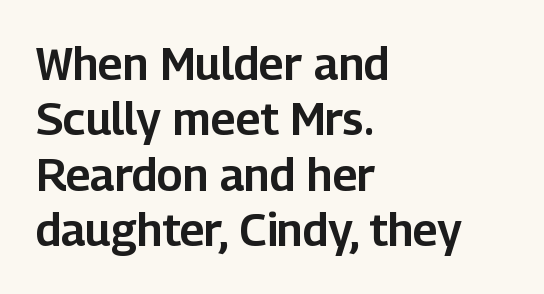
Is this a fixed-width face? No — the glyphs have proportional, varying widths. Honestly, there is no underline to notice here at all. Characters follow at the spacing the type designer built in. Designer's note — italics off, roman on. The font family rendered here belongs to the sans-serif group.
